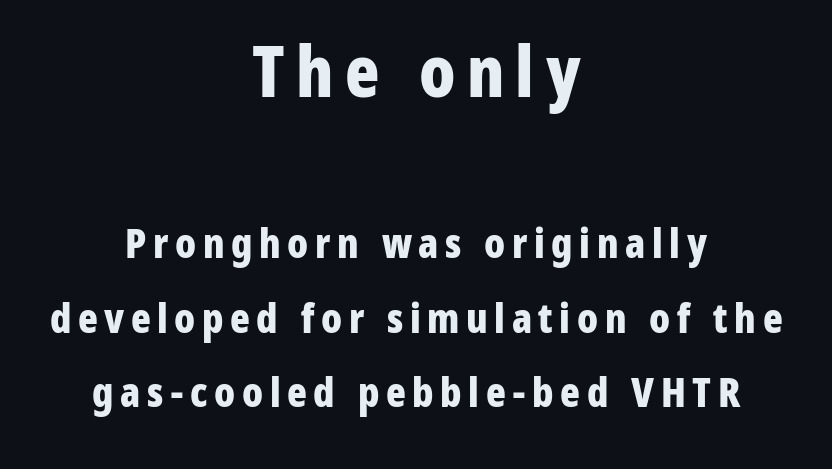
Q: Is the text bold? A: Yes.
Q: Is the text italic (slanted)? A: No, it is upright.
Q: Is the typeface a serif or a sans-serif typeface? A: Sans-serif.
Q: Is the text underlined? A: No.
Q: How is the paragraph aligned? A: Centered.
Q: Which block of text is set in a larger size, the first (top) or the second (bottom)? A: The first (top) one.
Q: Width (condensed, normal, or wide)? A: Condensed.
Q: Stroke contrast? A: Low.
Q: x-height? A: Medium.
Q: Monospaced? A: No.
